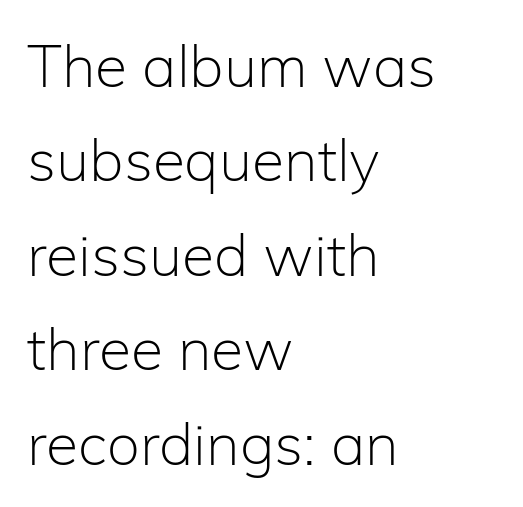
{"serif": "no", "italic": "no", "bold": "no", "weight": "light", "width": "normal", "stroke_contrast": "low", "x_height": "medium", "monospaced": "no", "underline": "no", "align": "left", "line_spacing": "normal", "line_spacing_ratio": 1.6, "letter_spacing": "normal", "letter_spacing_em": 0.0, "glyph_px": 59}
